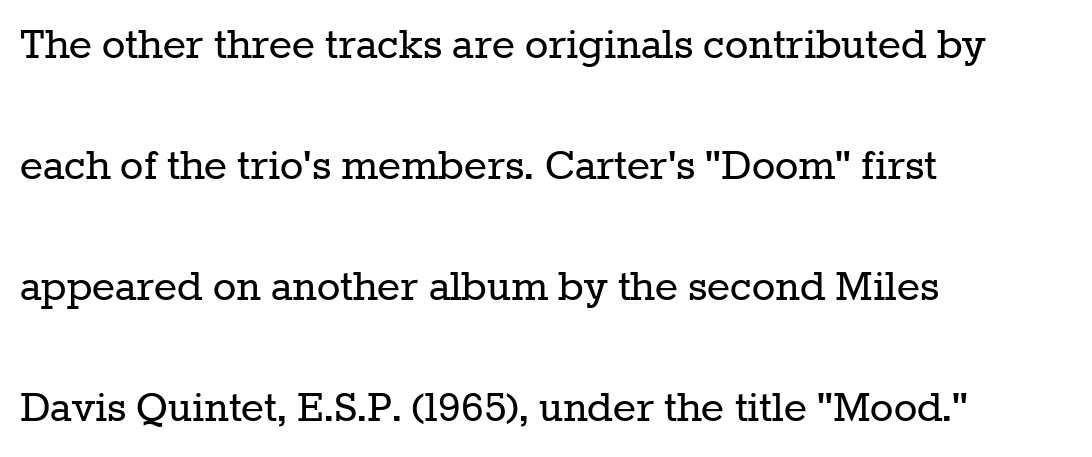
Each new line begins a long way beneath the previous one. The type sits square on the baseline with zero lean. Letter spacing: default. Counters stay open thanks to moderate or lighter strokes.
